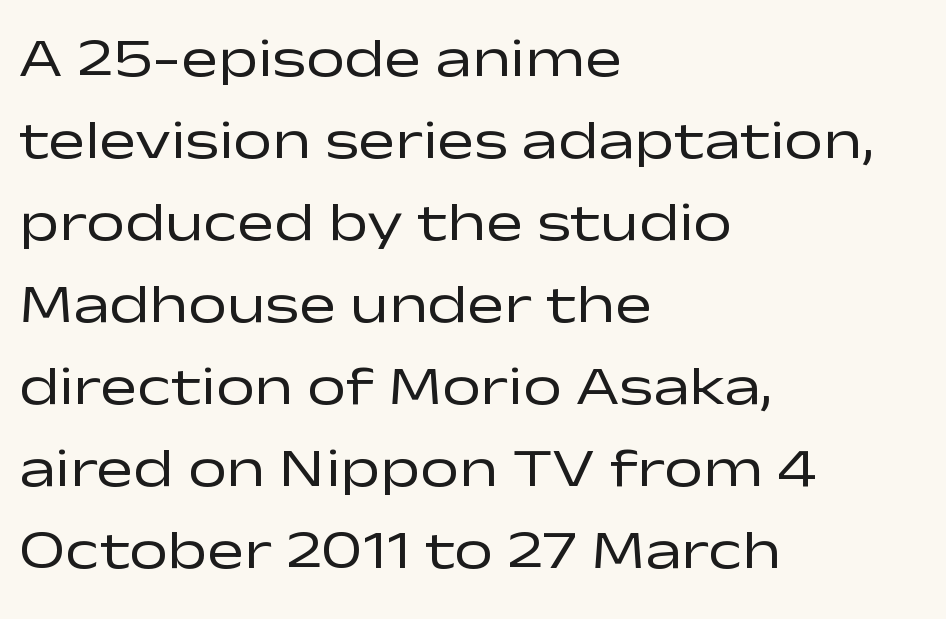
Q: Is the text bold? A: No.
Q: Is the text italic (slanted)? A: No, it is upright.
Q: Is the typeface a serif or a sans-serif typeface? A: Sans-serif.
Q: Is the text underlined? A: No.
Q: How is the paragraph aligned? A: Left-aligned.
Q: Is the spacing between letters normal or unusually wide? A: Normal.
Q: Is the spacing between lines tight, normal or loose? A: Normal.
Q: Width (condensed, normal, or wide)? A: Wide.
Q: Stroke contrast? A: Low.
Q: x-height? A: Medium.
Q: Monospaced? A: No.
